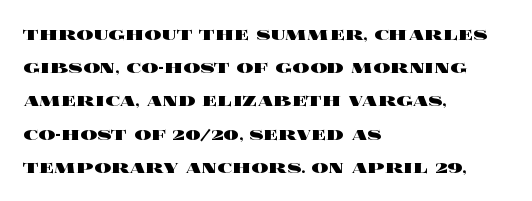
The image shows 21 px bold type, upright; set left-aligned, normal line spacing (1.58x), normal letter spacing, not underlined.
